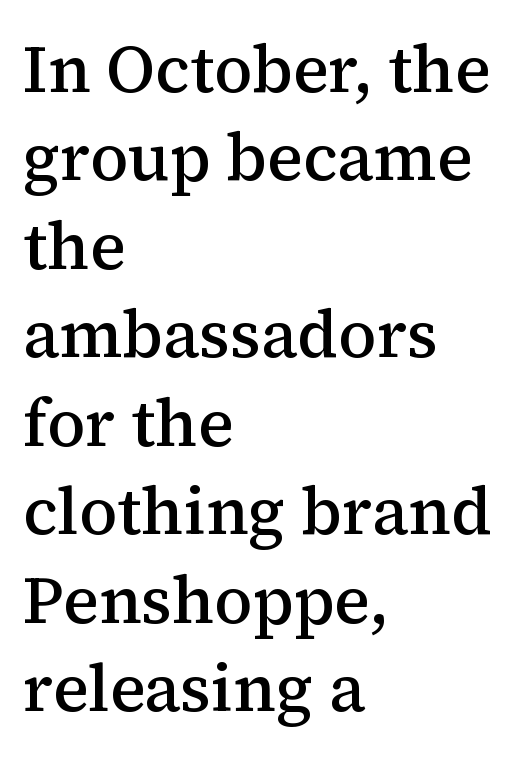
A bit beefed up — I'd call it semibold rather than bold. The line texture is even and compact thanks to regular tracking. Summary of vertical rhythm: regular, with standard interline spacing. You can tell it's not italic because the verticals are truly vertical. Descenders are the only things crossing below the line.
